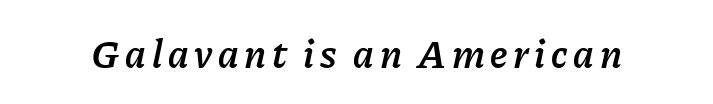
The image shows 40 px semibold type, italic (leaning right); set not underlined; low stroke contrast and a medium x-height.
